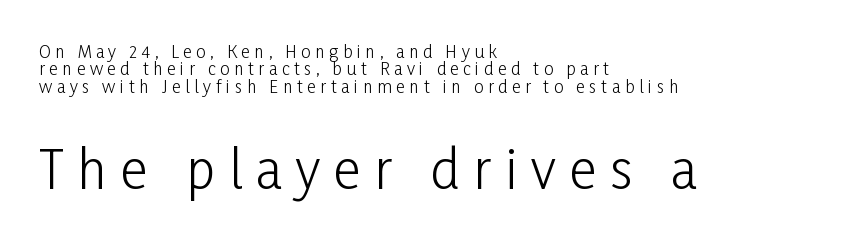
Horizontally, the lines are justified to the leading edge only. Type size steps up from the first block to the second. A typesetter would label this face a sans. The glyphs are unaccompanied by any horizontal stroke below them. Is this a fixed-width face? No — the glyphs have proportional, varying widths.
